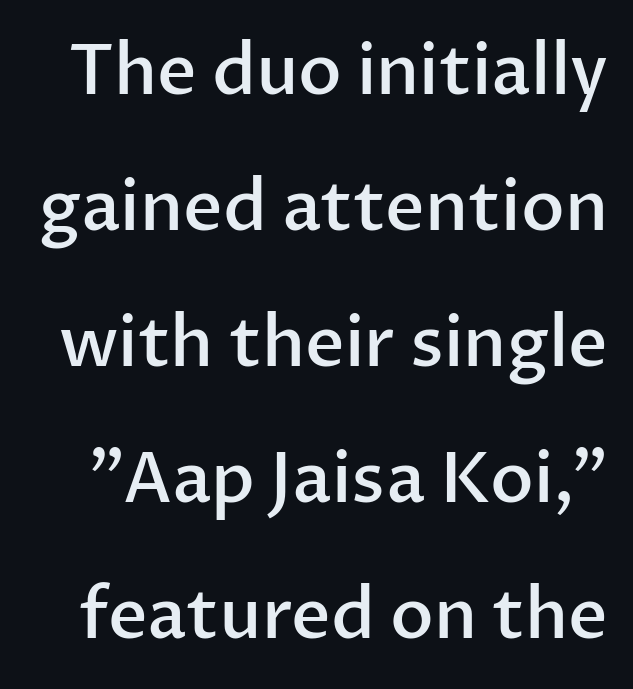
Typesetter's note: demi weight, one step under bold. One glance says open: line gaps are wider than usual. A roman cut, with each character standing at attention. The face used here is rendered with its standard letterfit. Character widths vary here, with narrow letters taking less room than wide ones. Font category for this specimen: sans-serif.
